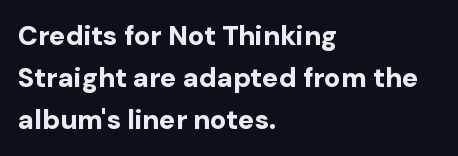
{"italic": "no", "bold": "yes", "underline": "no", "align": "left", "line_spacing": "normal", "line_spacing_ratio": 1.55, "letter_spacing": "normal", "letter_spacing_em": 0.0, "glyph_px": 27}
